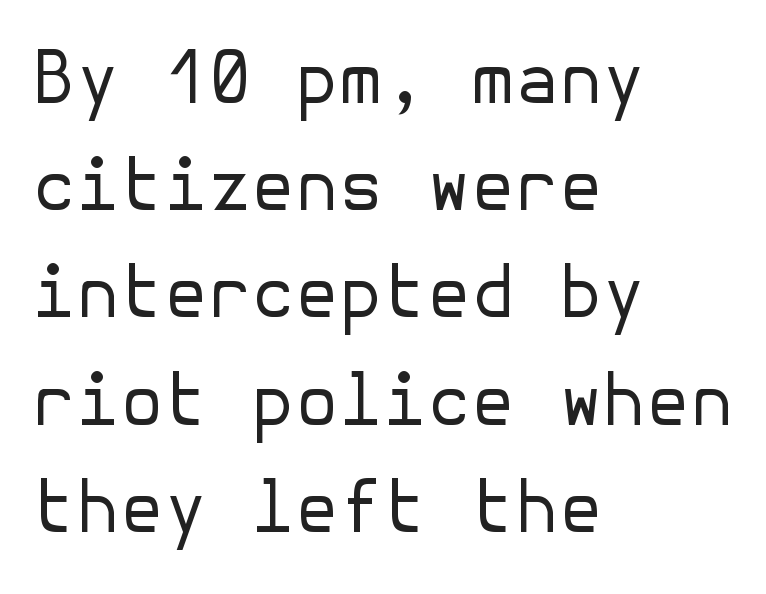
Q: Is the text bold? A: No.
Q: Is the text italic (slanted)? A: No, it is upright.
Q: Is the typeface a serif or a sans-serif typeface? A: Sans-serif.
Q: Is the text underlined? A: No.
Q: How is the paragraph aligned? A: Left-aligned.
Q: Is the spacing between letters normal or unusually wide? A: Normal.
Q: Is the spacing between lines tight, normal or loose? A: Normal.
Q: Width (condensed, normal, or wide)? A: Normal.
Q: Stroke contrast? A: Low.
Q: x-height? A: Medium.
